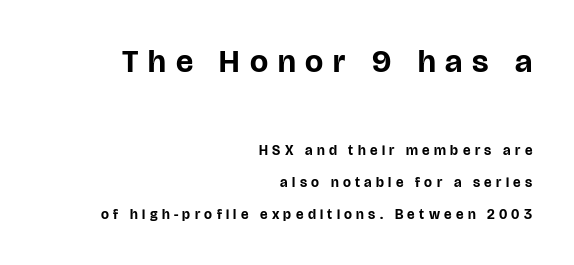
Notice the wide empty band between every row — that's loose leading. The font's upright variant was chosen for this text. Typeset ragged left — the right edge is the straight one. The baseline area is clear. Here the designer chose a conventional face with non-uniform glyph widths. The glyphs have the mass of a bold cut.
